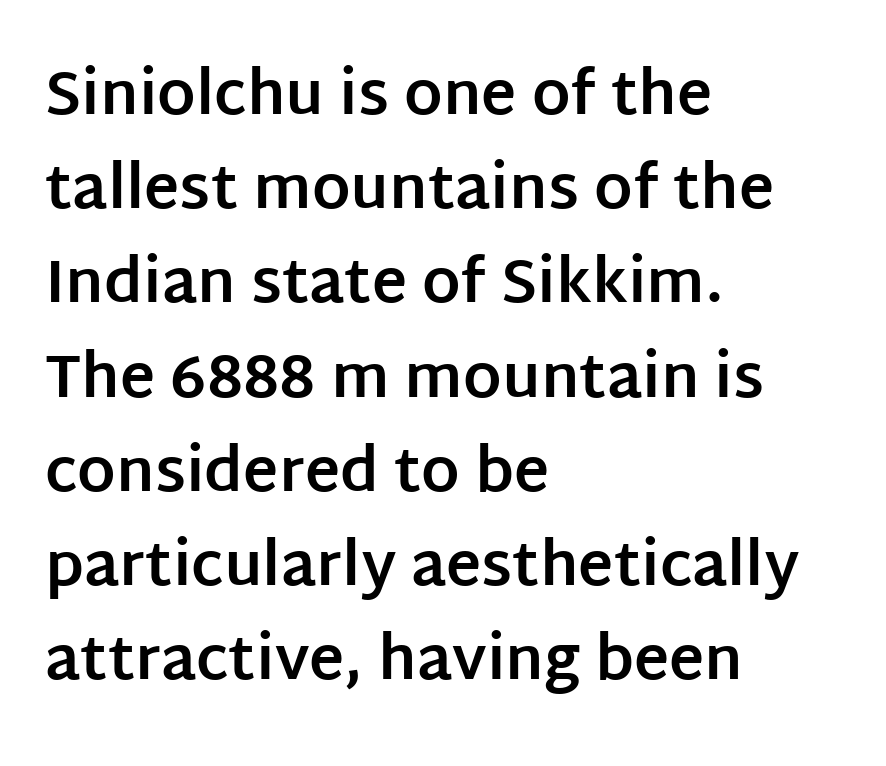
Q: Is the text bold? A: Yes.
Q: Is the text italic (slanted)? A: No, it is upright.
Q: Is the typeface a serif or a sans-serif typeface? A: Sans-serif.
Q: Is the text underlined? A: No.
Q: How is the paragraph aligned? A: Left-aligned.
Q: Is the spacing between letters normal or unusually wide? A: Normal.
Q: Is the spacing between lines tight, normal or loose? A: Normal.
Q: Width (condensed, normal, or wide)? A: Normal.
Q: Stroke contrast? A: Low.
Q: x-height? A: Large.
Q: Monospaced? A: No.
